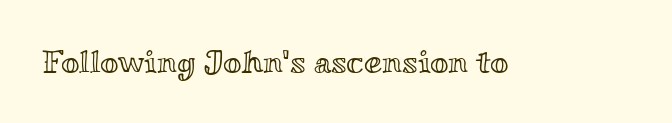
The letters advance in unequal steps, a hallmark of proportional type. The space directly below the letters is spotless. The letterforms sit shoulder to shoulder at normal distance. Italic: no, the glyphs are upright roman.
